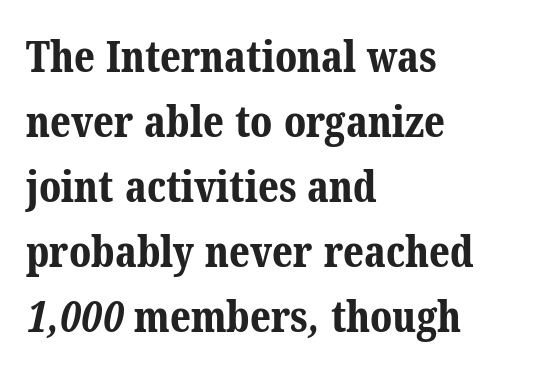
The image shows 43 px bold serif type; set left-aligned, normal line spacing (1.51x), normal letter spacing, not underlined; medium stroke contrast and a medium x-height.
